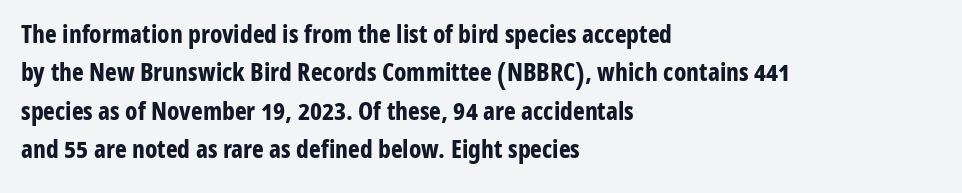
Here the glyphs are tracked normally, forming tight word shapes. Does the weight exceed regular? Yes, all the way to bold. The text block is weighted toward the left margin, trailing off unevenly rightward. Style check: upright. Notice how descenders clear the ascenders below comfortably — that's standard leading. Glance below the letters and you will spot only blank space.
